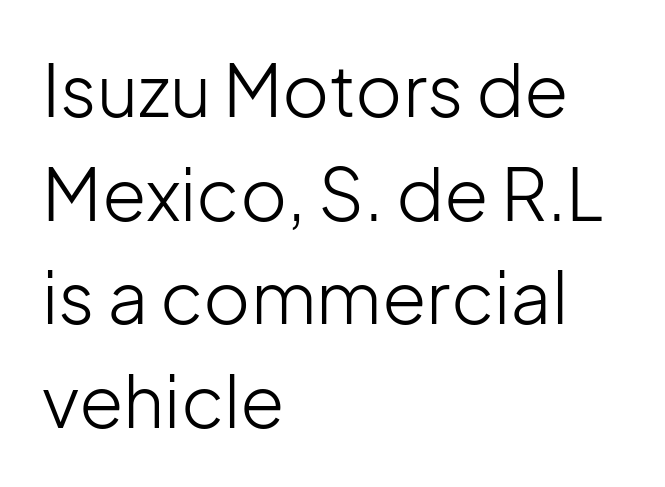
Q: Is the text bold? A: No.
Q: Is the text italic (slanted)? A: No, it is upright.
Q: Is the typeface a serif or a sans-serif typeface? A: Sans-serif.
Q: Is the text underlined? A: No.
Q: How is the paragraph aligned? A: Left-aligned.
Q: Is the spacing between letters normal or unusually wide? A: Normal.
Q: Is the spacing between lines tight, normal or loose? A: Normal.
Q: Width (condensed, normal, or wide)? A: Normal.
Q: Stroke contrast? A: Low.
Q: x-height? A: Medium.
Q: Monospaced? A: No.
